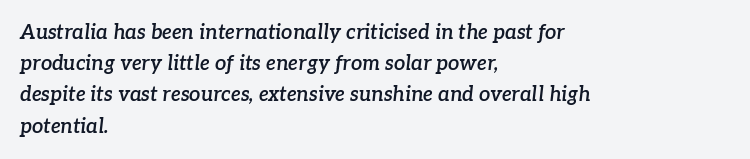
The image shows 20 px text type, italic (leaning right); set left-aligned, normal line spacing (1.56x), normal letter spacing, not underlined.
